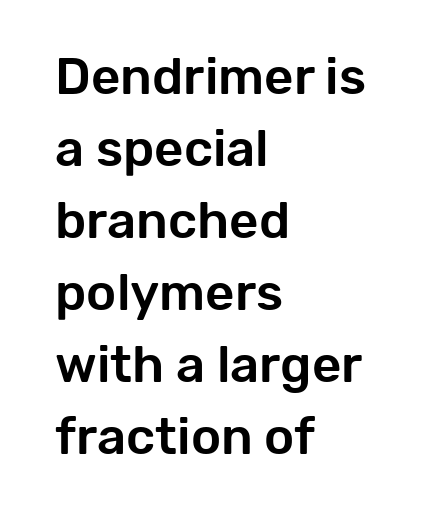
{"serif": "no", "italic": "no", "width": "normal", "stroke_contrast": "low", "x_height": "medium", "monospaced": "no", "underline": "no", "align": "left", "line_spacing": "normal", "line_spacing_ratio": 1.41, "letter_spacing": "normal", "letter_spacing_em": 0.0, "glyph_px": 51}
